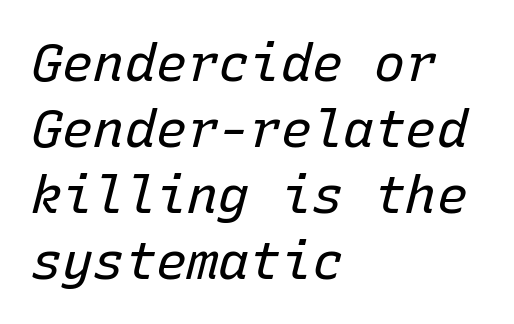
The image shows 52 px regular-weight type, italic (leaning right), monospaced; set left-aligned, normal line spacing (1.27x), normal letter spacing, not underlined; low stroke contrast and a medium x-height.
